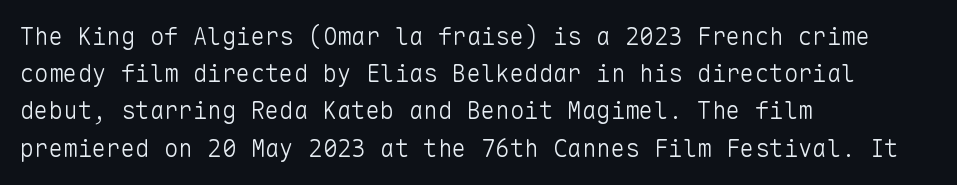
Q: Is the text bold? A: No.
Q: Is the text italic (slanted)? A: No, it is upright.
Q: Is the text underlined? A: No.
Q: How is the paragraph aligned? A: Left-aligned.
Q: Is the spacing between letters normal or unusually wide? A: Normal.
Q: Is the spacing between lines tight, normal or loose? A: Normal.
